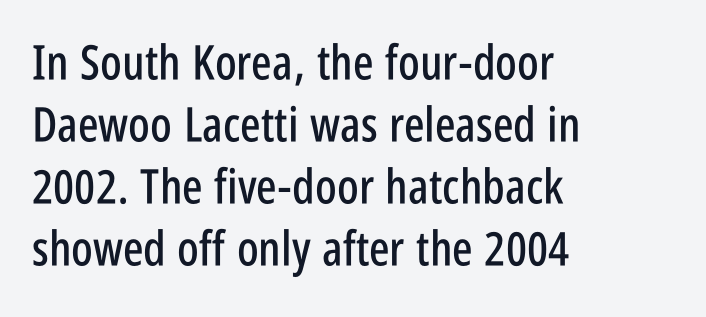
Q: Is the text italic (slanted)? A: No, it is upright.
Q: Is the typeface a serif or a sans-serif typeface? A: Sans-serif.
Q: Is the text underlined? A: No.
Q: How is the paragraph aligned? A: Left-aligned.
Q: Is the spacing between letters normal or unusually wide? A: Normal.
Q: Is the spacing between lines tight, normal or loose? A: Normal.
Q: Width (condensed, normal, or wide)? A: Condensed.
Q: Stroke contrast? A: Low.
Q: x-height? A: Large.
Q: Monospaced? A: No.
